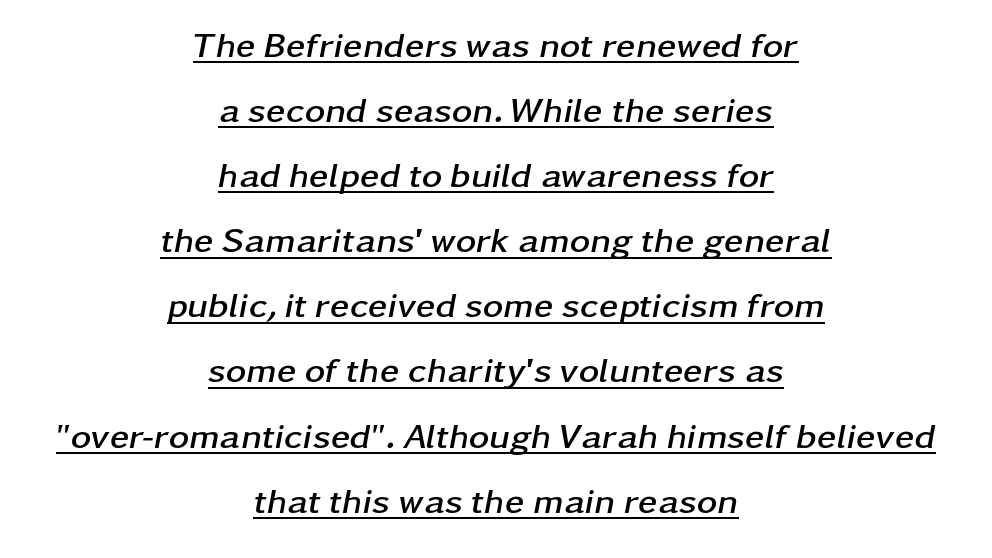
The characters look thick and weighty, a clear bold. Each letter keeps its own natural width here, so spacing adapts to shape. These lines are centered, leaving both edges ragged. Underlining? Definitely there.
